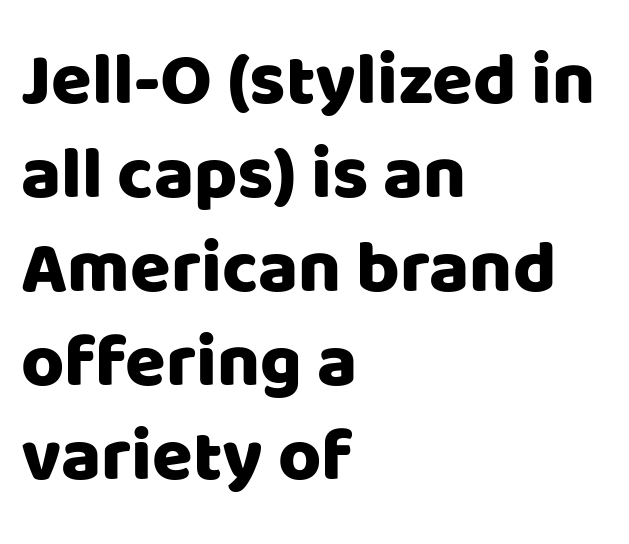
How are the letters spaced? Ordinarily, with no added tracking. Each letter keeps its own natural width here, so spacing adapts to shape. The area under the type is left untouched. The lettering stays uniformly vertical, giving the passage a roman look.
